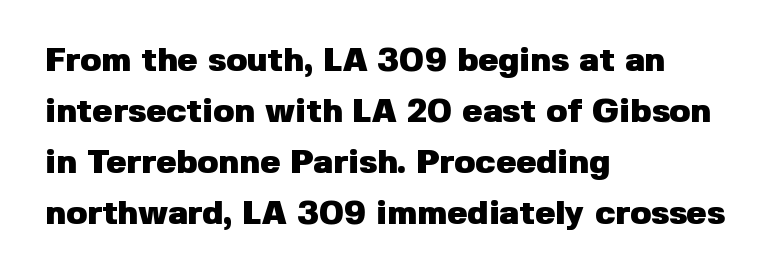
Rule under the text: the space is simply empty. Note the varied advance widths — an 'i' is clearly narrower than an 'm'. The type family on display is of the sans-serif kind. This is roman type, the default non-slanted kind.
